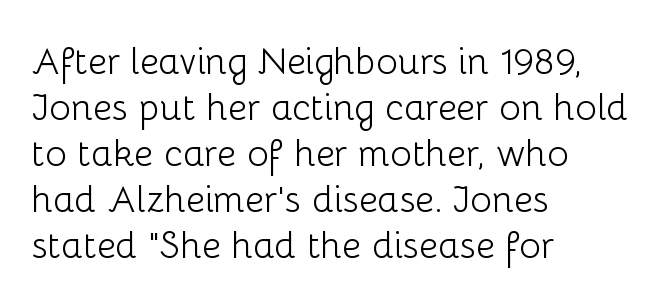
Q: Is the text bold? A: No.
Q: Is the text italic (slanted)? A: No, it is upright.
Q: Is the typeface a serif or a sans-serif typeface? A: Sans-serif.
Q: Is the text underlined? A: No.
Q: How is the paragraph aligned? A: Left-aligned.
Q: Is the spacing between letters normal or unusually wide? A: Normal.
Q: Width (condensed, normal, or wide)? A: Normal.
Q: Stroke contrast? A: Low.
Q: x-height? A: Medium.
Q: Monospaced? A: No.
